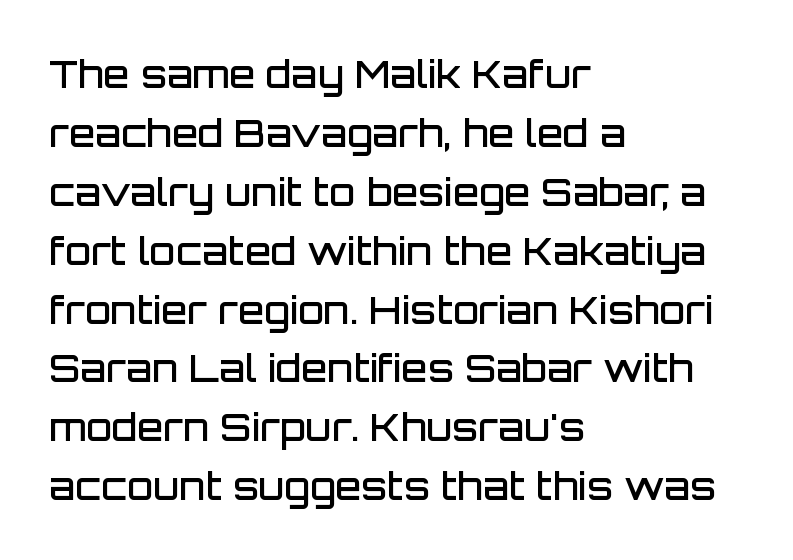
The face used here is proportionally spaced, like ordinary book or web type. The passage shown is semibold, sitting just below true bold. The space directly below the letters is spotless. Horizontal bands of white between lines are of average thickness. Horizontally, the lines are justified to the leading edge only.
